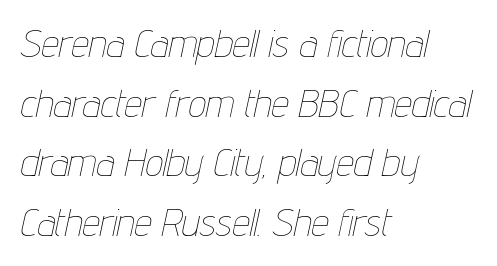
The image shows 39 px thin, condensed type, italic (leaning right); set left-aligned, normal line spacing (1.53x), normal letter spacing, not underlined; low stroke contrast and a medium x-height.
